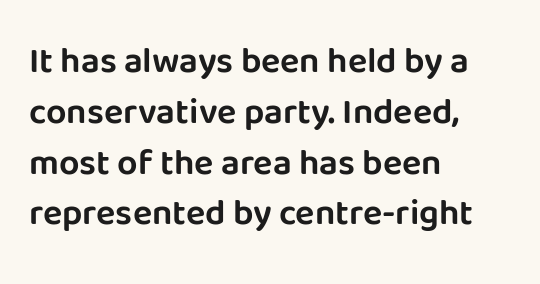
The image shows 36 px sans-serif type, upright; set left-aligned, normal line spacing (1.41x), normal letter spacing, not underlined; low stroke contrast and a large x-height.
